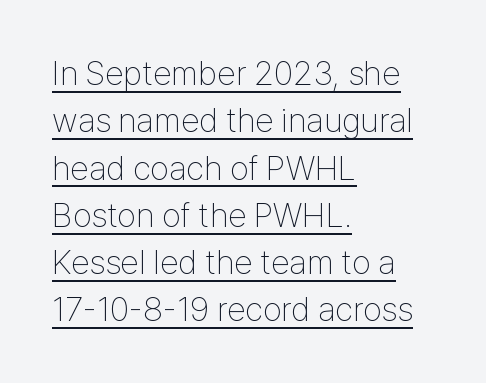
{"serif": "no", "italic": "no", "bold": "no", "weight": "thin", "width": "condensed", "stroke_contrast": "low", "x_height": "medium", "monospaced": "no", "underline": "yes", "align": "left", "line_spacing": "normal", "line_spacing_ratio": 1.39, "letter_spacing": "normal", "letter_spacing_em": 0.0, "glyph_px": 34}
